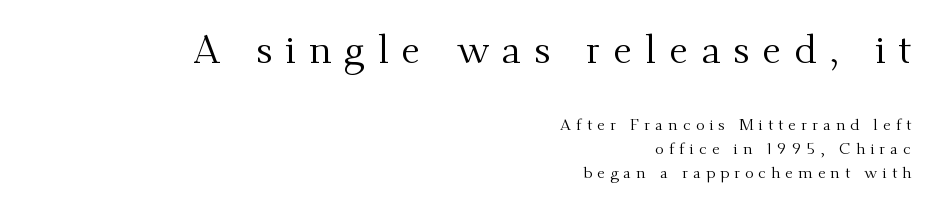
The image shows 40 px regular-weight serif type, upright; set right-aligned, normal line spacing (1.52x), unusually wide letter spacing (+0.32 em), not underlined; the first (top) block is 2.5x larger; medium stroke contrast and a small x-height.
